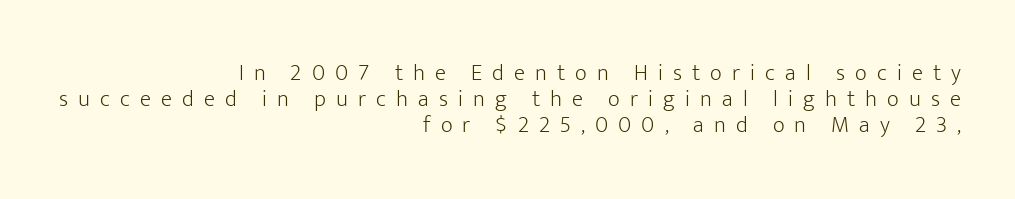
Is the block centered? No — it sits flush against the right margin. Every stem runs plumb, perpendicular to the baseline. Tracking here is generous; glyphs stand well apart from one another. The specimen omits any rule beneath the text block's lines. Is the stroke heavy? The answer is a plain regular-or-lighter.
